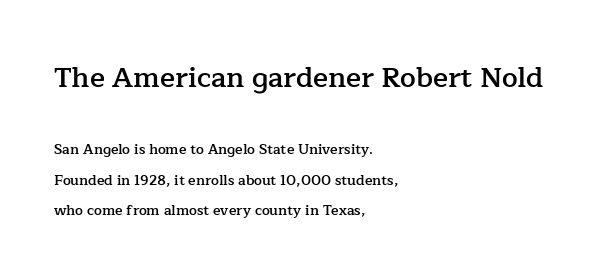
The image shows 28 px semibold serif type, upright; set left-aligned, loose line spacing (2.17x), normal letter spacing, not underlined; the first (top) block is 2.0x larger; low stroke contrast and a medium x-height.
